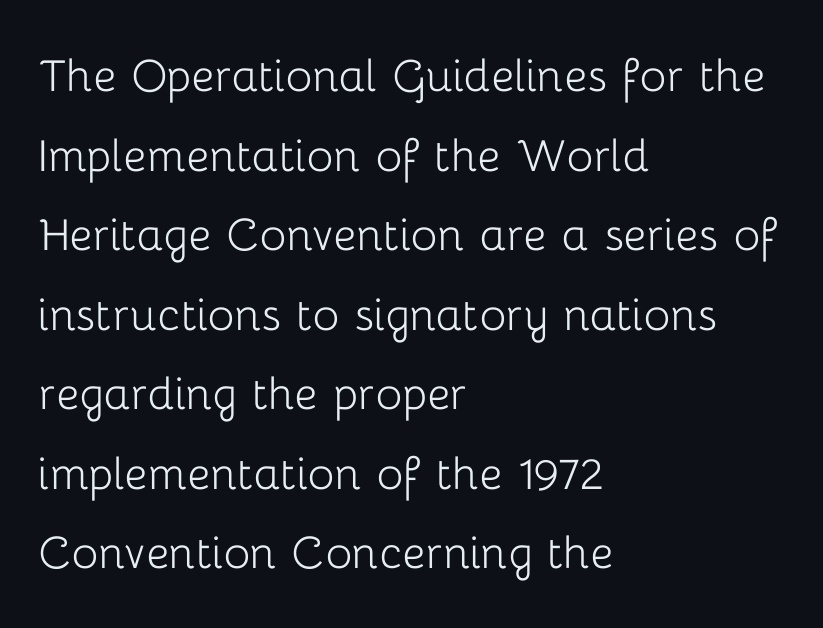
Q: Is the text bold? A: No.
Q: Is the text italic (slanted)? A: No, it is upright.
Q: Is the typeface a serif or a sans-serif typeface? A: Sans-serif.
Q: Is the text underlined? A: No.
Q: How is the paragraph aligned? A: Left-aligned.
Q: Is the spacing between letters normal or unusually wide? A: Normal.
Q: Is the spacing between lines tight, normal or loose? A: Normal.
Q: Width (condensed, normal, or wide)? A: Normal.
Q: Stroke contrast? A: Low.
Q: x-height? A: Medium.
Q: Monospaced? A: No.
